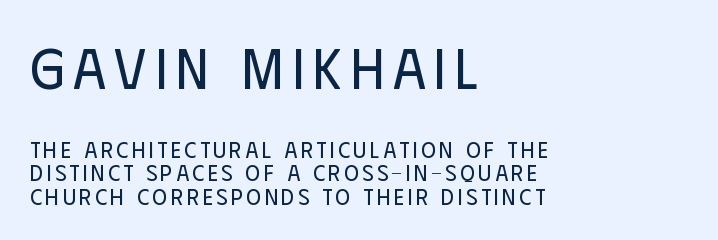
Check under the words: just untouched page. A typesetter would call this leading minimal, almost set solid. These lines are set flush left with a ragged right edge. Font category for this specimen: sans-serif.
